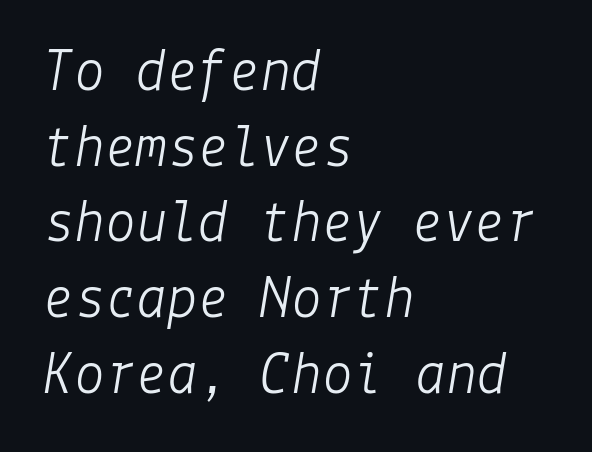
Students, note that the glyphs here touch the page at normal intervals. A student would call this left alignment; a typographer would say flush left, rag right. The typography opts for an oblique posture over an upright one. Descender tails drop into unmarked territory.
